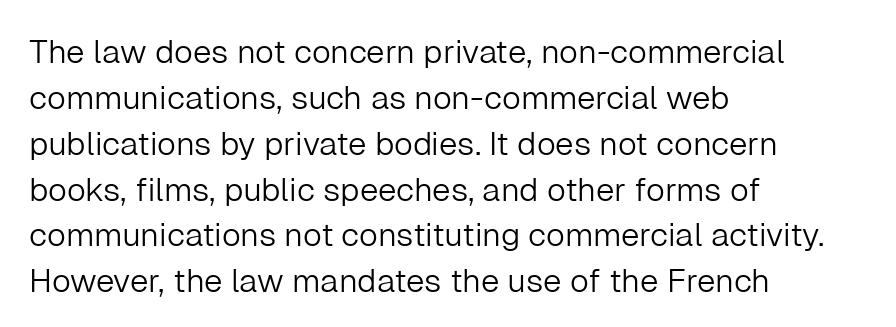
Here the glyphs are tracked normally, forming tight word shapes. The strip under each line holds only bare page. In terms of leading, this rendering sits right in the middle. Bold? No — there's no thickening of the strokes. Caption: multi-line text, flush left, ragged right. In terms of letterform style, serifs are entirely absent.
